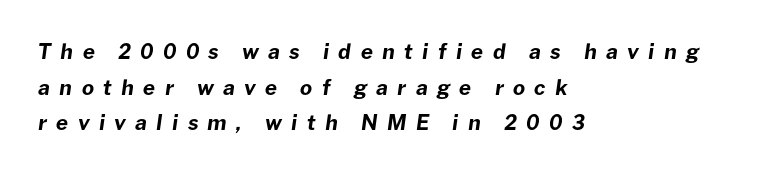
{"italic": "yes", "lean": "right", "slant_degrees": 8, "bold": "yes", "underline": "no", "align": "left", "line_spacing": "normal", "line_spacing_ratio": 1.7, "letter_spacing": "wide", "letter_spacing_em": 0.45, "glyph_px": 21}
